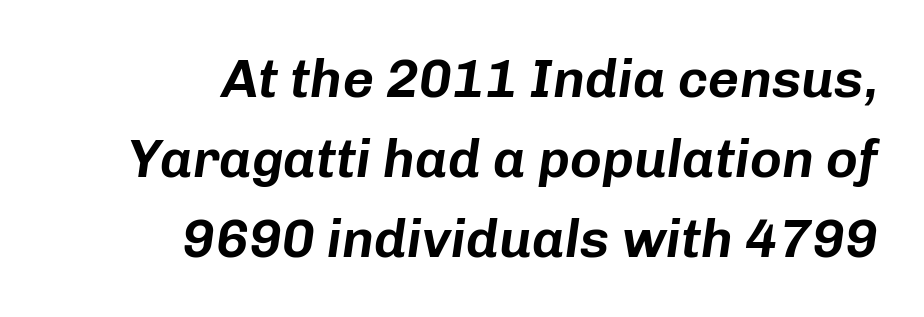
The image shows 54 px text type, italic (leaning right); set right-aligned, normal line spacing (1.48x), normal letter spacing, not underlined; low stroke contrast and a medium x-height.
